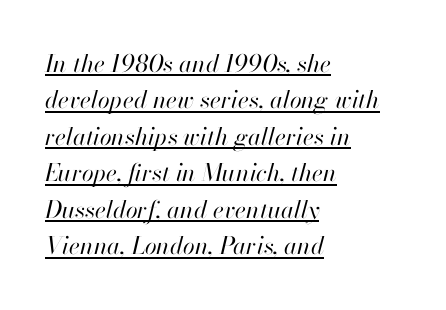
Baseline-to-baseline distance is the conventional proportion of letter height. The rendering uses the underline text-decoration. The font is comparable to plain body text, perhaps lighter. This is oblique type, the kind used for emphasis or titles.
